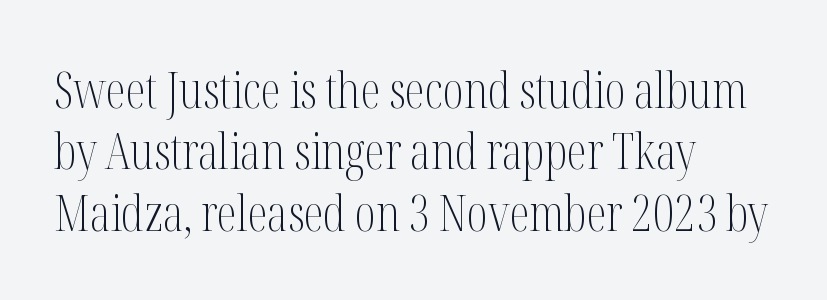
The image shows 50 px light, condensed serif type, upright; set left-aligned, line spacing 1.23x, normal letter spacing, not underlined; medium stroke contrast and a medium x-height.
